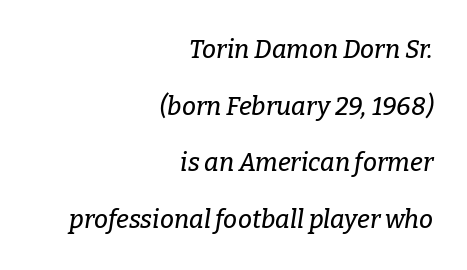
The image shows 25 px text type, italic (leaning right); set right-aligned, loose line spacing (2.27x), normal letter spacing, not underlined.
